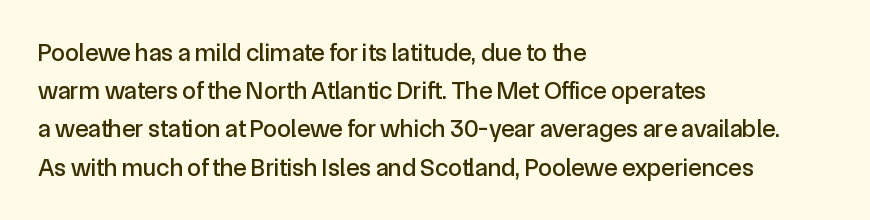
Descenders hang freely into open space. Teacher's note: observe the even left margin — that is flush-left alignment. The vertical gap from one line to the next is medium. If you drew a line through each stem, it would be perfectly vertical. The letters sit at their default tracking, neither squeezed nor spread.
